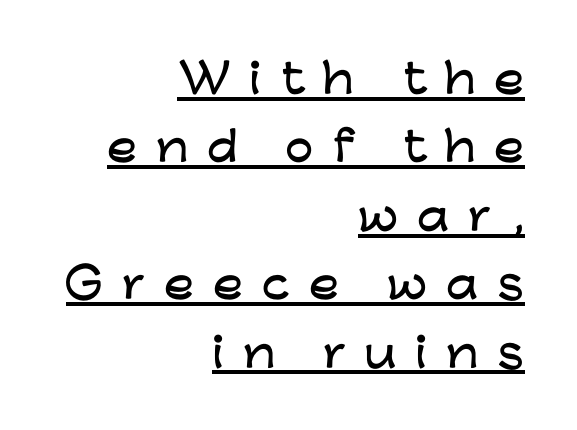
Tracking here is generous; glyphs stand well apart from one another. Italic: no, the glyphs are upright roman. Nothing sits at the stroke ends, so this counts as sans-serif. Does the copy run flush right? Yes — the right margin is perfectly even.
